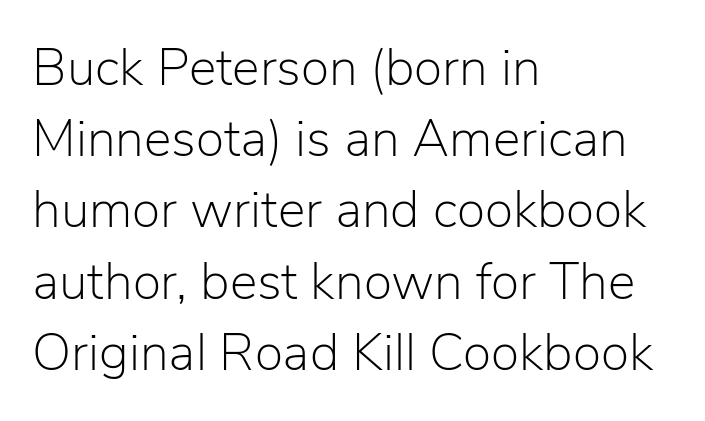
Q: Is the text bold? A: No.
Q: Is the text italic (slanted)? A: No, it is upright.
Q: Is the typeface a serif or a sans-serif typeface? A: Sans-serif.
Q: Is the text underlined? A: No.
Q: How is the paragraph aligned? A: Left-aligned.
Q: Is the spacing between letters normal or unusually wide? A: Normal.
Q: Is the spacing between lines tight, normal or loose? A: Normal.
Q: Width (condensed, normal, or wide)? A: Normal.
Q: Stroke contrast? A: Low.
Q: x-height? A: Medium.
Q: Monospaced? A: No.
